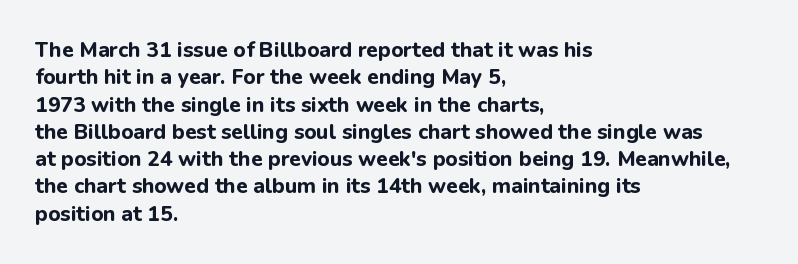
Q: Is the text bold? A: Yes.
Q: Is the text italic (slanted)? A: No, it is upright.
Q: Is the text underlined? A: No.
Q: How is the paragraph aligned? A: Left-aligned.
Q: Is the spacing between letters normal or unusually wide? A: Normal.
Q: Is the spacing between lines tight, normal or loose? A: Normal.
